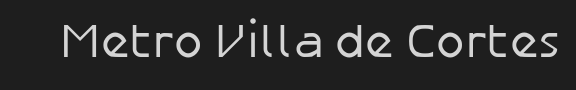
Observe the absence of serifs on each vertical stroke in this sample. The passage shown has conventional tracking throughout. Every character sits straight up, as roman type does. No letter is thick-stroked: the sample isn't bold. Think of a printed novel: that variable character pitch is what you see here. The area under the type is left untouched.
